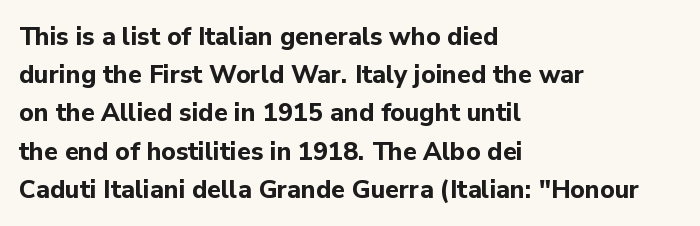
Q: Is the text bold? A: Yes.
Q: Is the text italic (slanted)? A: No, it is upright.
Q: Is the text underlined? A: No.
Q: How is the paragraph aligned? A: Left-aligned.
Q: Is the spacing between letters normal or unusually wide? A: Normal.
Q: Is the spacing between lines tight, normal or loose? A: Normal.
